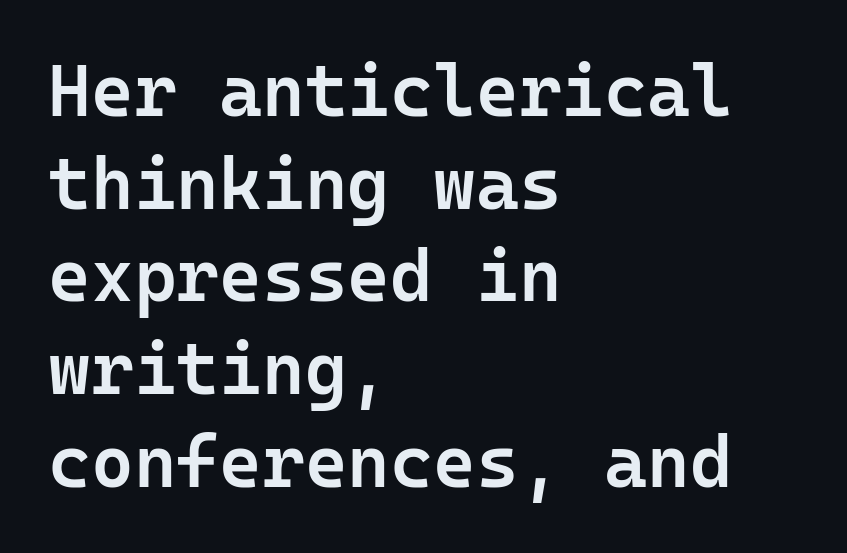
Tracking here is standard; glyphs follow each other at the usual distance. The typesetter chose a ragged-right arrangement here. This is moderately heavy type, rendered in semibold. The space directly below the letters is spotless. Posture: vertical.
